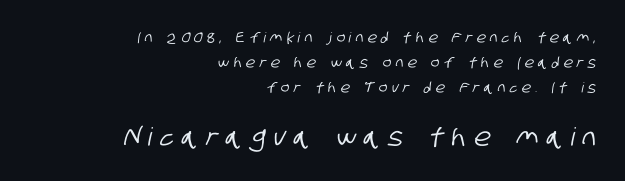
Here the glyphs are tracked loosely, breaking word shapes into spaced letters. Underline: absent. The text block is weighted toward the right margin, trailing off unevenly leftward. Larger block? The one below; the one above is distinctly smaller.
